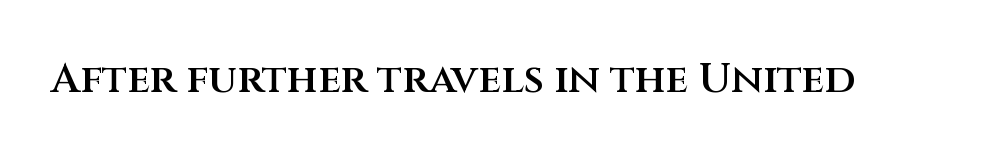
{"serif": "no", "italic": "no", "bold": "semi", "weight": "semibold", "width": "normal", "stroke_contrast": "medium", "x_height": "large", "monospaced": "no", "underline": "no", "letter_spacing": "normal", "letter_spacing_em": 0.0, "glyph_px": 41}
